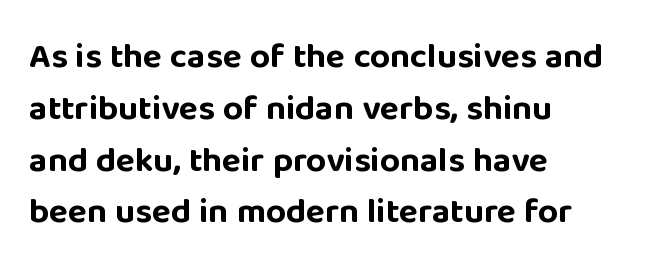
The letters advance in unequal steps, a hallmark of proportional type. You can tell from the bare stems that sans-serif type was used. Emphasis by weight is at full strength: bold. The lettering holds an erect, upright posture throughout. This sample uses plain, unmodified letter spacing.
